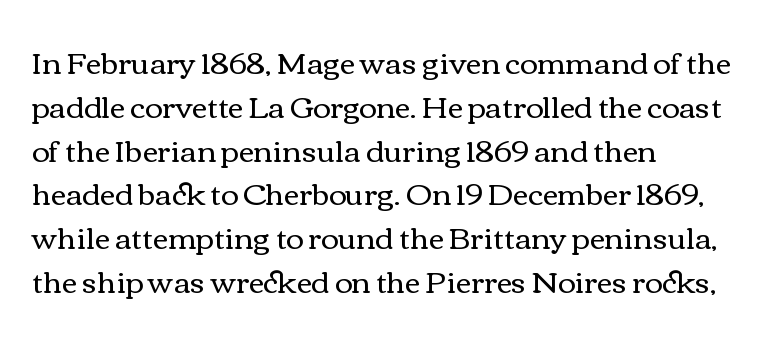
{"italic": "no", "bold": "no", "weight": "regular", "width": "wide", "stroke_contrast": "medium", "x_height": "medium", "monospaced": "no", "underline": "no", "align": "left", "line_spacing": "normal", "line_spacing_ratio": 1.46, "letter_spacing": "normal", "letter_spacing_em": 0.0, "glyph_px": 30}
